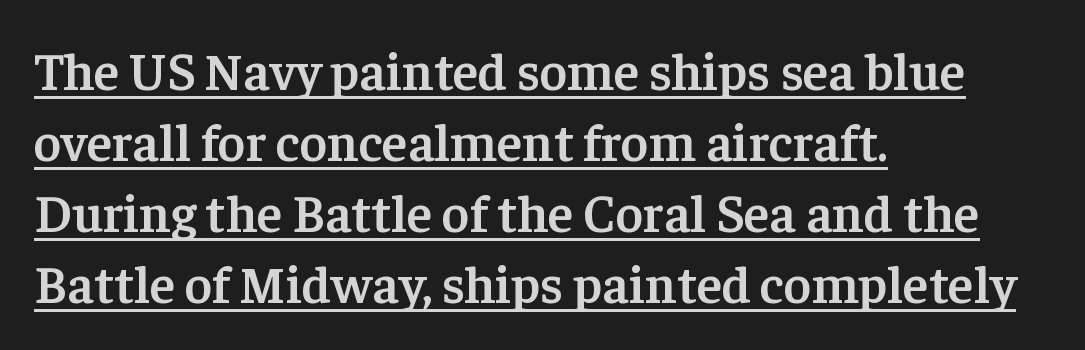
Look at the stroke-to-counter ratio: somewhat heavy, a semibold. Rows of type keep a routine distance in the vertical direction. Short and long lines alike share a common starting point at left. There is no visible air inserted between adjacent glyphs. A continuous stroke trails under the words, as in a hyperlink. The passage shown is typeset with a serif family.
